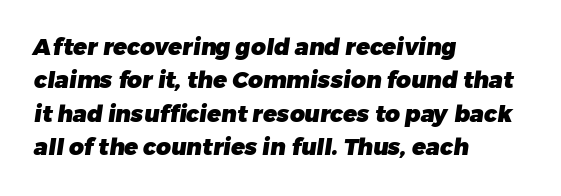
Has an underline been added? It has not. Evenly set lines give the paragraph a standard silhouette. No extra tracking has been applied to these lines. Every letter is thick-stroked: bold, no question. These lines stack with their left ends in a neat column.
